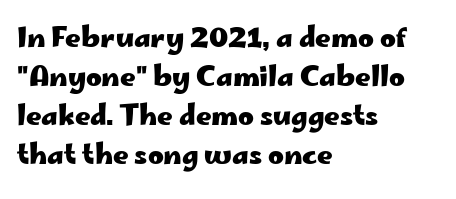
{"italic": "no", "bold": "yes", "underline": "no", "align": "left", "line_spacing": "normal", "line_spacing_ratio": 1.44, "letter_spacing": "normal", "letter_spacing_em": 0.0, "glyph_px": 27}
